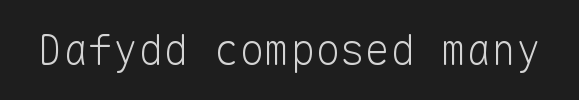
{"serif": "no", "italic": "no", "bold": "no", "weight": "light", "width": "normal", "stroke_contrast": "low", "x_height": "medium", "monospaced": "yes", "underline": "no", "letter_spacing": "normal", "letter_spacing_em": 0.0, "glyph_px": 42}
